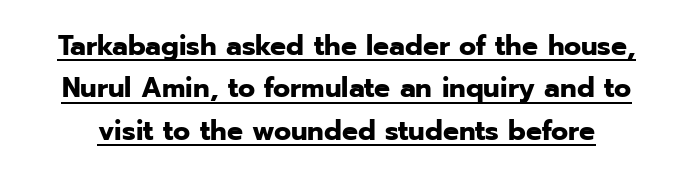
Q: Is the text bold? A: Yes.
Q: Is the text italic (slanted)? A: No, it is upright.
Q: Is the typeface a serif or a sans-serif typeface? A: Sans-serif.
Q: Is the text underlined? A: Yes.
Q: Is the spacing between letters normal or unusually wide? A: Normal.
Q: Is the spacing between lines tight, normal or loose? A: Normal.
Q: Width (condensed, normal, or wide)? A: Normal.
Q: Stroke contrast? A: Low.
Q: x-height? A: Medium.
Q: Monospaced? A: No.
